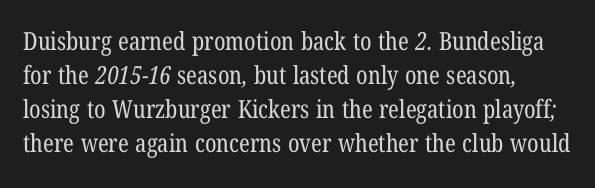
Q: Is the text bold? A: No.
Q: Is the text underlined? A: No.
Q: How is the paragraph aligned? A: Left-aligned.
Q: Is the spacing between letters normal or unusually wide? A: Normal.
Q: Is the spacing between lines tight, normal or loose? A: Normal.
